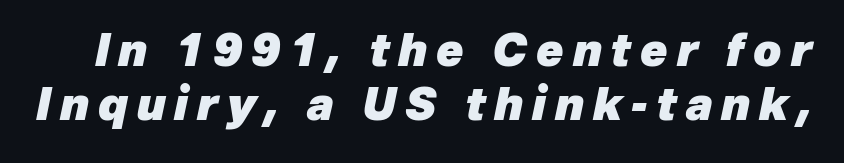
The image shows 44 px heavy type, italic (leaning right); set line spacing 1.22x, unusually wide letter spacing (+0.2 em), not underlined; low stroke contrast and a medium x-height.
